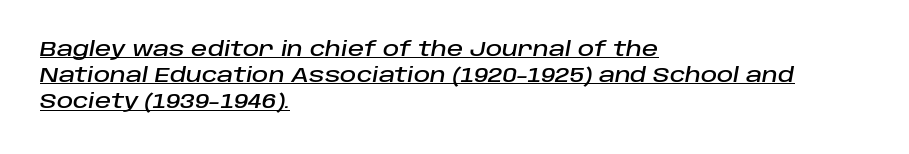
{"italic": "yes", "lean": "right", "slant_degrees": 10, "underline": "yes", "align": "left", "line_spacing": "normal", "line_spacing_ratio": 1.31, "letter_spacing": "normal", "letter_spacing_em": 0.0, "glyph_px": 20}
